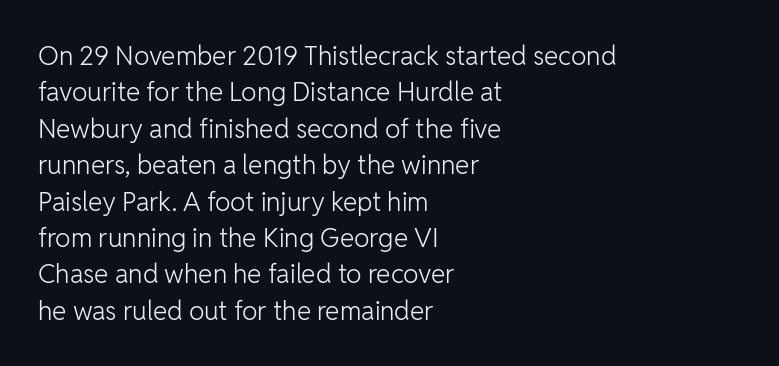
The image shows 26 px text type, upright; set left-aligned, normal line spacing (1.4x), normal letter spacing, not underlined.
